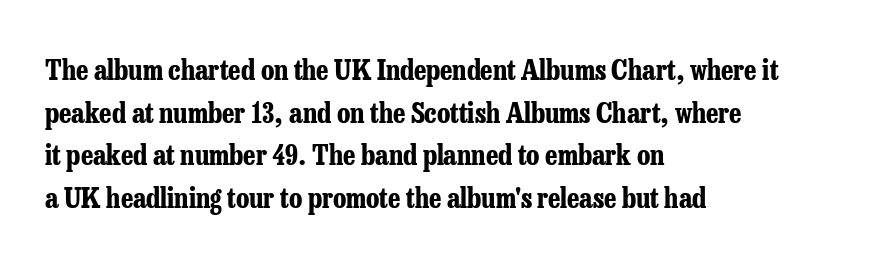
The image shows 28 px bold, condensed serif type, upright; set left-aligned, normal line spacing (1.52x), normal letter spacing, not underlined; low stroke contrast and a medium x-height.
